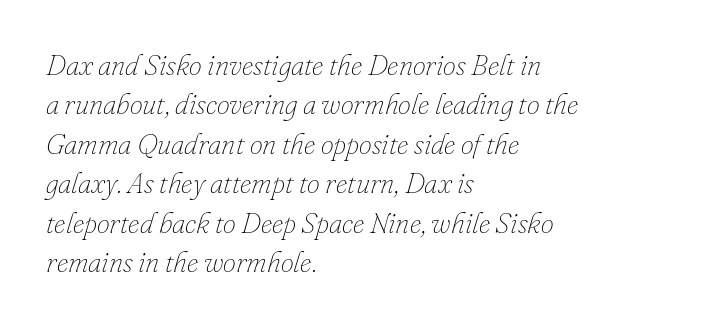
{"italic": "yes", "lean": "right", "slant_degrees": 16, "bold": "no", "weight": "thin", "width": "normal", "stroke_contrast": "low", "x_height": "small", "monospaced": "no", "underline": "no", "align": "left", "line_spacing": "normal", "line_spacing_ratio": 1.36, "letter_spacing": "normal", "letter_spacing_em": 0.0, "glyph_px": 29}
